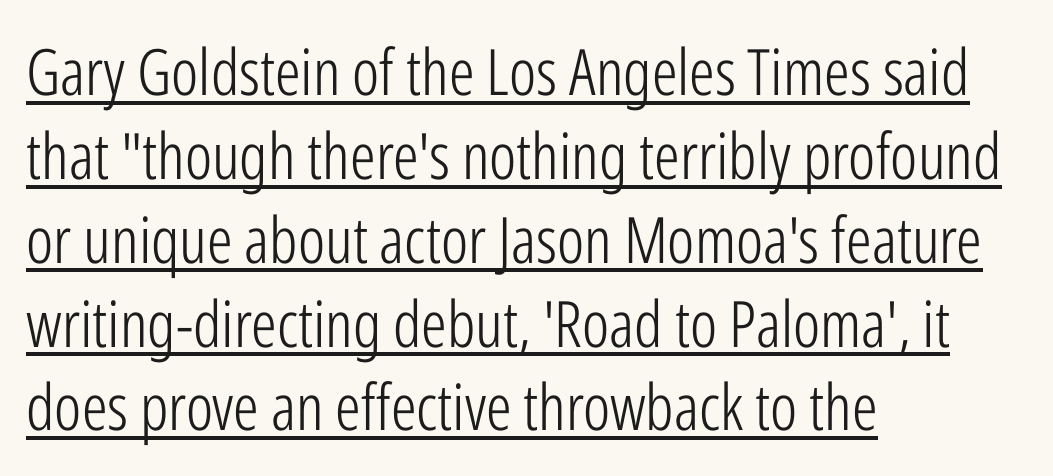
{"serif": "no", "italic": "no", "bold": "no", "weight": "light", "width": "condensed", "stroke_contrast": "low", "x_height": "medium", "monospaced": "no", "underline": "yes", "align": "left", "line_spacing": "normal", "line_spacing_ratio": 1.31, "letter_spacing": "normal", "letter_spacing_em": 0.0, "glyph_px": 64}
